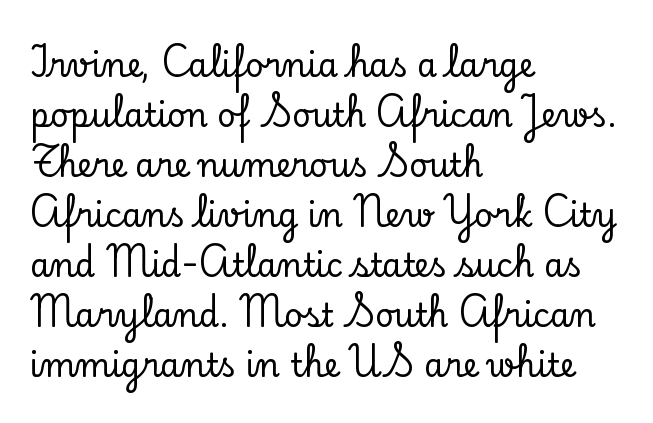
{"serif": "yes", "italic": "no", "width": "normal", "stroke_contrast": "low", "x_height": "small", "monospaced": "no", "underline": "no", "align": "left", "line_spacing": "normal", "line_spacing_ratio": 1.56, "letter_spacing": "normal", "letter_spacing_em": 0.0, "glyph_px": 32}
